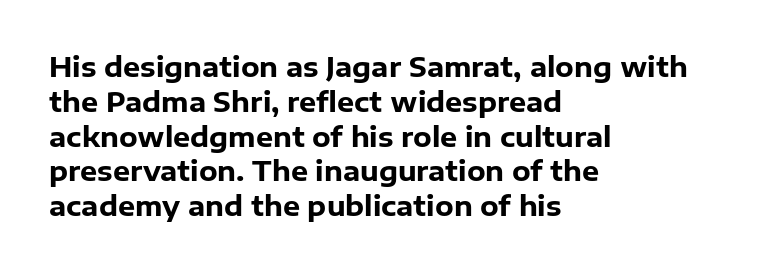
The image shows 27 px bold type, upright; set left-aligned, normal line spacing (1.29x), normal letter spacing, not underlined.
